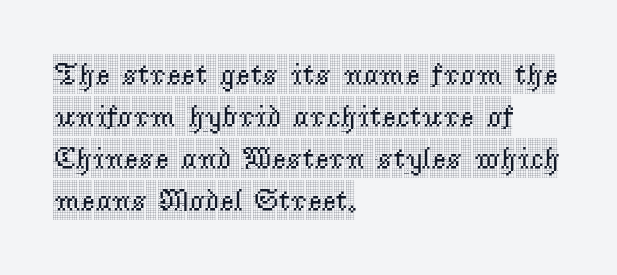
{"serif": "yes", "italic": "no", "width": "condensed", "x_height": "large", "monospaced": "no", "underline": "no", "align": "left", "line_spacing": "normal", "line_spacing_ratio": 1.36, "letter_spacing": "normal", "letter_spacing_em": 0.0, "glyph_px": 31}
